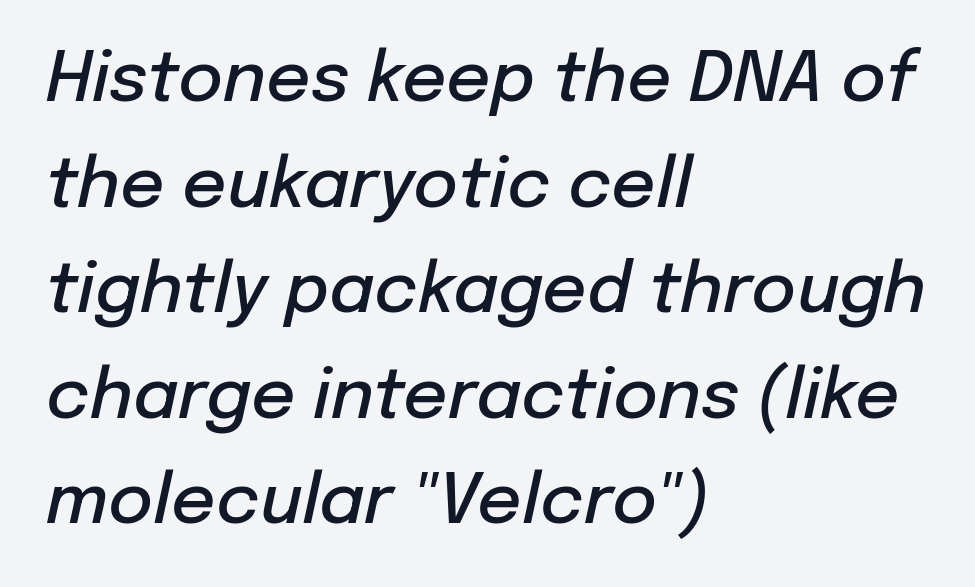
The image shows 69 px semibold type, italic (leaning right); set left-aligned, normal line spacing (1.53x), normal letter spacing, not underlined; low stroke contrast and a medium x-height.
